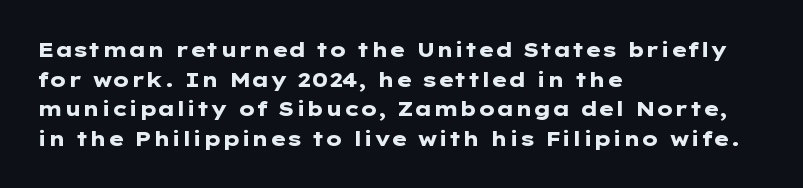
The image shows 20 px bold type, upright; set left-aligned, normal line spacing (1.48x), normal letter spacing, not underlined.
